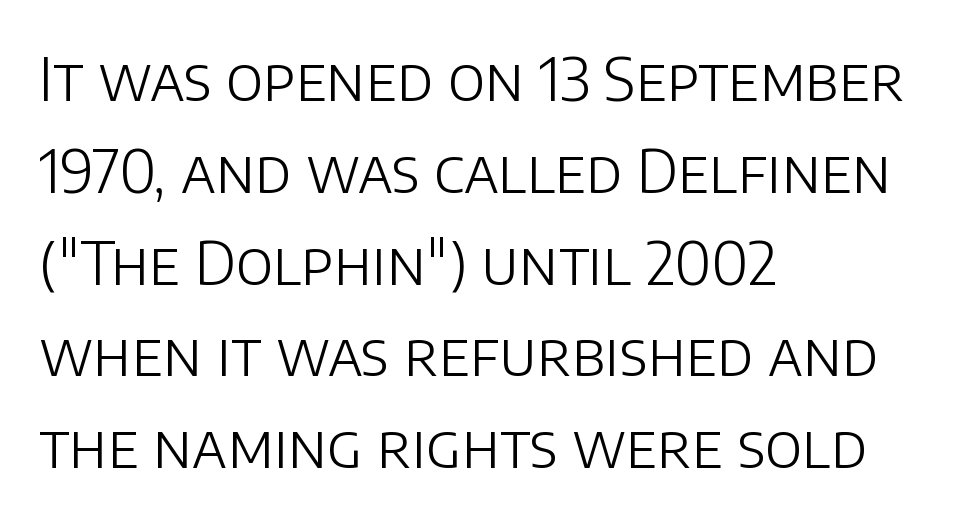
Serifs: no, the terminals of the letterforms are clean. Layout note: lines flush left. Proportional: the letters do not fall into vertical columns. Think standard paragraph weight, or any step lighter than that. Default kerning and tracking; the words read as compact shapes. Line spacing here is normal.
